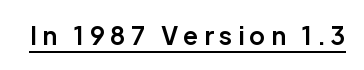
The image shows 24 px bold type, upright; set unusually wide letter spacing (+0.23 em), underlined.
